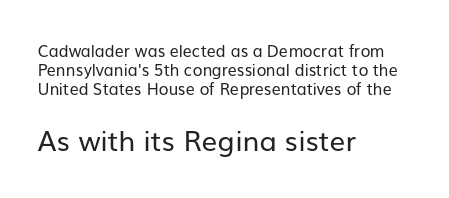
The image shows 28 px regular-weight sans-serif type, upright; set left-aligned, line spacing 1.2x, normal letter spacing, not underlined; the second (bottom) block is 1.75x larger; low stroke contrast and a medium x-height.
